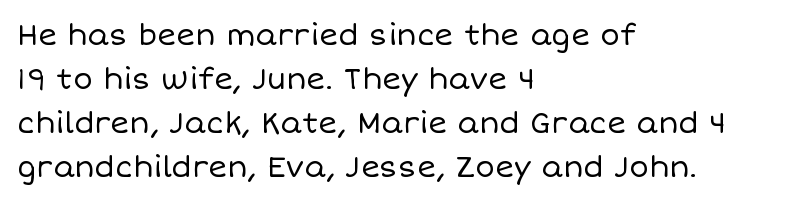
{"italic": "no", "bold": "no", "weight": "regular", "width": "normal", "stroke_contrast": "low", "x_height": "large", "monospaced": "no", "underline": "no", "align": "left", "line_spacing": "normal", "line_spacing_ratio": 1.52, "letter_spacing": "normal", "letter_spacing_em": 0.0, "glyph_px": 29}
